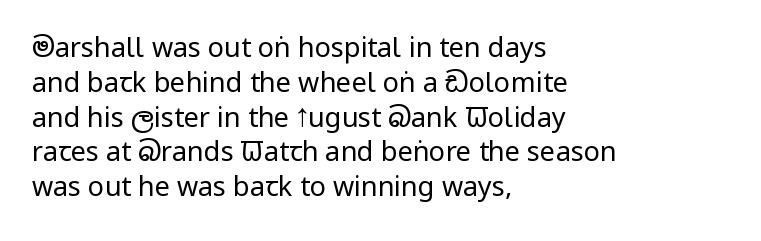
This sample keeps an unexceptional amount of space between lines. Characters remain perfectly vertical along every line. The gap between lines stays unmarked. Is this a heavy cut? Hardly; it is regular or lighter.
